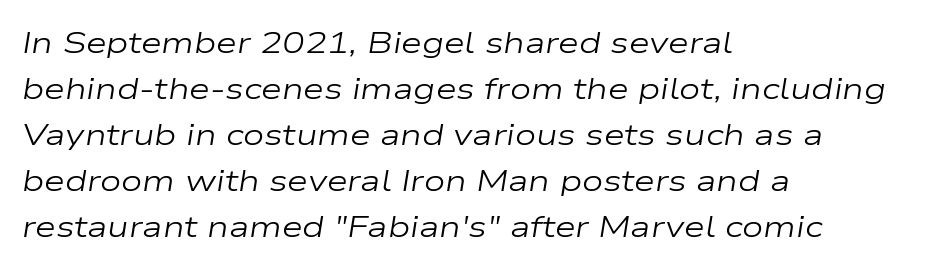
Q: Is the text bold? A: No.
Q: Is the text italic (slanted)? A: Yes, it leans right by about 9 degrees.
Q: Is the text underlined? A: No.
Q: How is the paragraph aligned? A: Left-aligned.
Q: Is the spacing between letters normal or unusually wide? A: Normal.
Q: Is the spacing between lines tight, normal or loose? A: Normal.
Q: Width (condensed, normal, or wide)? A: Wide.
Q: Stroke contrast? A: Low.
Q: x-height? A: Medium.
Q: Monospaced? A: No.
